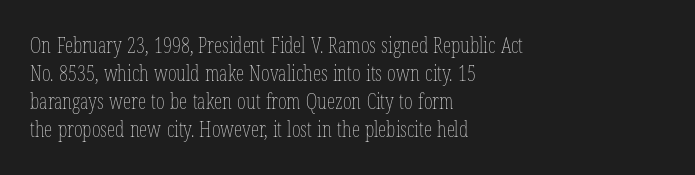
Visually the block forms a straight wall on the left and a jagged coastline on the right. Style check: upright. Bold? No — there's no thickening of the strokes. Notice how descenders clear the ascenders below comfortably — that's standard leading. Each word holds together tightly as a unit, with standard inter-letter gaps.
